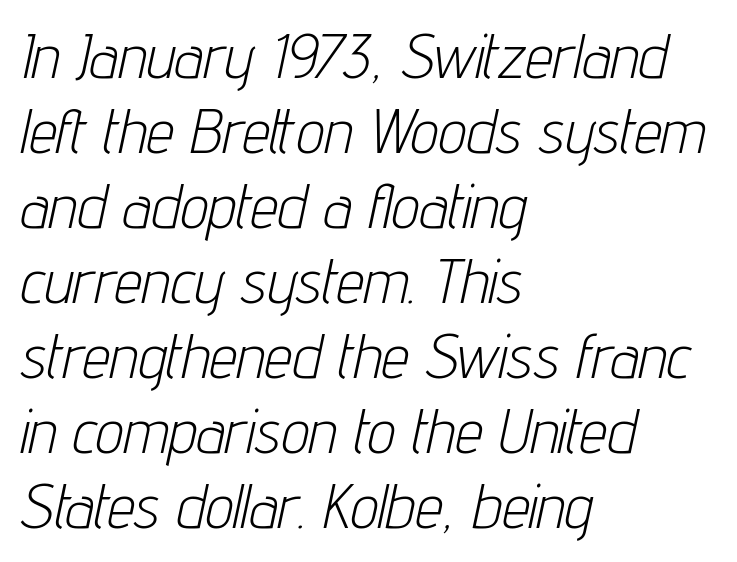
Q: Is the text bold? A: No.
Q: Is the text italic (slanted)? A: Yes, it leans right by about 12 degrees.
Q: Is the text underlined? A: No.
Q: How is the paragraph aligned? A: Left-aligned.
Q: Is the spacing between letters normal or unusually wide? A: Normal.
Q: Width (condensed, normal, or wide)? A: Condensed.
Q: Stroke contrast? A: Low.
Q: x-height? A: Medium.
Q: Monospaced? A: No.
